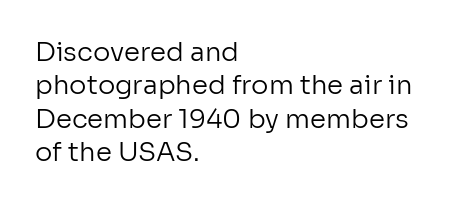
Compared with typical paragraphs, the rows here are spaced about the same. The letters stand straight up with perfectly vertical stems. Short and long lines alike share a common starting point at left. Is the stroke heavy? The answer is a plain regular-or-lighter. In terms of letterspacing, this is plain default setting. Just letters on the line, the space beneath them empty.
